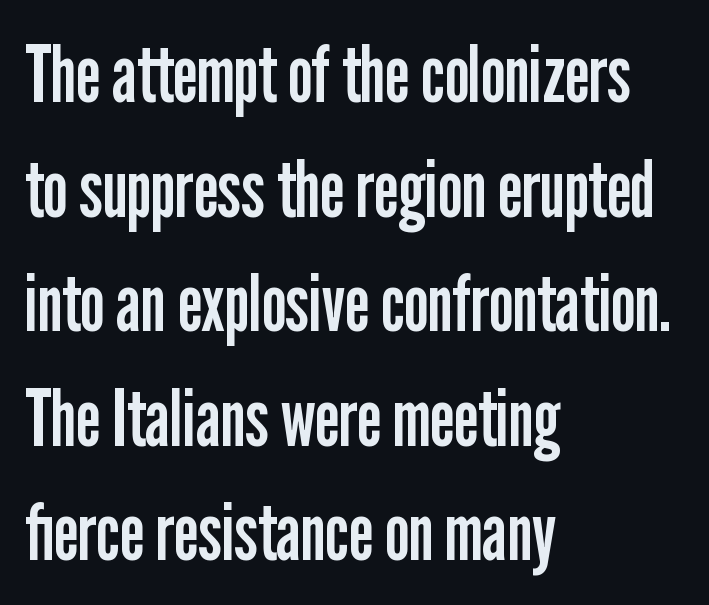
No extra ink here — the face is not bold. Each letter's strokes conclude bluntly, with no projecting serifs. The horizontal fit of the characters is conventional and even. Line beginnings align vertically; line endings do not. A roman cut, with each character standing at attention. Leading matches the norm, producing a regular column.
